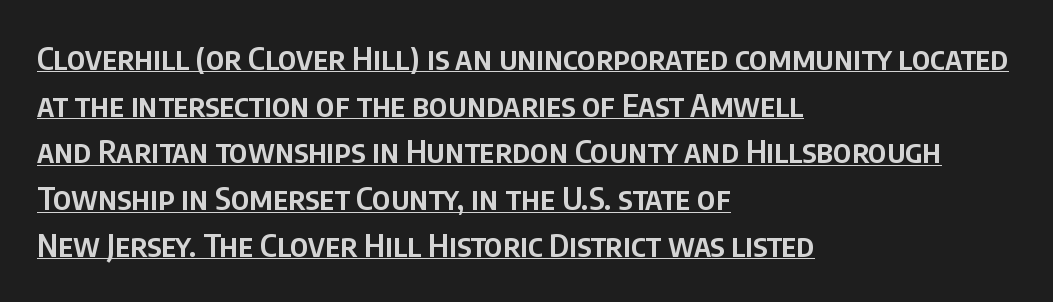
The typesetter has applied underlining to the passage shown. Italic? Not at all — the glyphs are vertical. Every row of glyphs begins at an identical x-position on the left. Is this a fixed-width face? No — the glyphs have proportional, varying widths. The face used here is rendered with its standard letterfit. Horizontal bands of white between lines are of average thickness.
